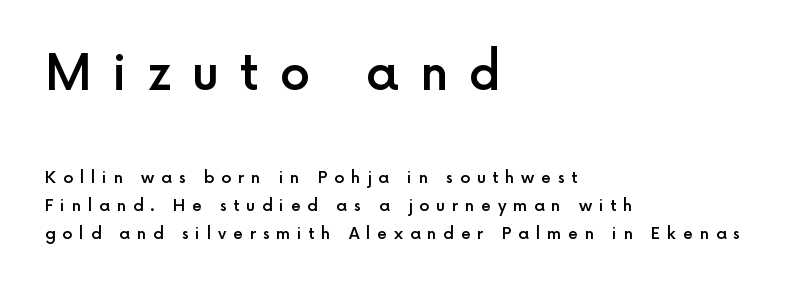
The type is letterspaced generously, with wide tracking. Nope, no serifs anywhere on these letters. Note the varied advance widths — an 'i' is clearly narrower than an 'm'. The letters stand upright; this is a roman face.
